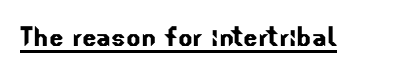
Q: Is the typeface a serif or a sans-serif typeface? A: Sans-serif.
Q: Is the text underlined? A: Yes.
Q: Is the spacing between letters normal or unusually wide? A: Normal.
Q: Width (condensed, normal, or wide)? A: Normal.
Q: Stroke contrast? A: Low.
Q: x-height? A: Small.
Q: Monospaced? A: No.
